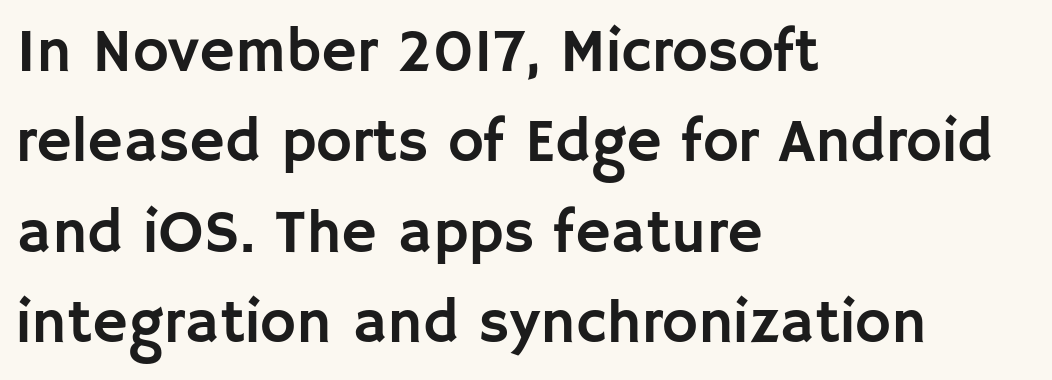
The setting favours the left margin, as ordinary paragraphs usually do. Characters remain perfectly vertical along every line. The passage shown is typed in a proportional face where columns would drift. The rows are spaced the way most documents space them.
